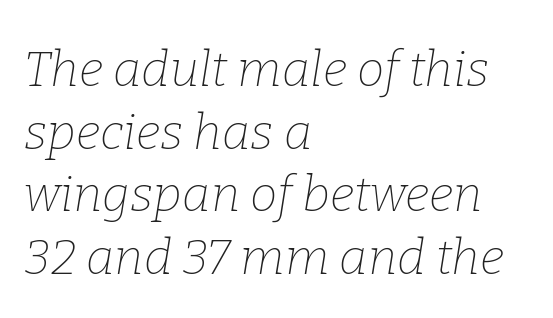
Does the leading feel generous? No, just average. A classic flush-left, rag-right setting is used for this passage. You can tell it's italic because the verticals aren't actually vertical. No extra ink here — the face is not bold.
